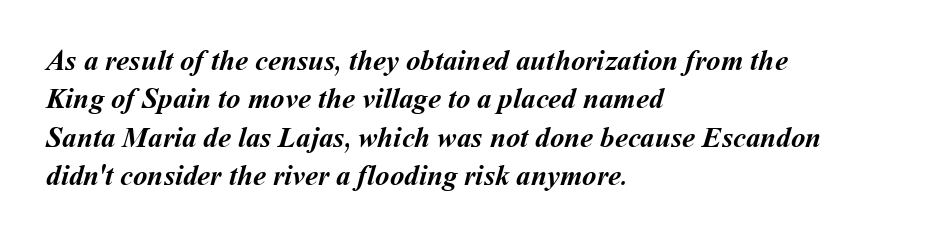
Q: Is the text bold? A: Yes.
Q: Is the text underlined? A: No.
Q: How is the paragraph aligned? A: Left-aligned.
Q: Is the spacing between letters normal or unusually wide? A: Normal.
Q: Is the spacing between lines tight, normal or loose? A: Normal.
Q: Width (condensed, normal, or wide)? A: Normal.
Q: Stroke contrast? A: Medium.
Q: x-height? A: Medium.
Q: Monospaced? A: No.
